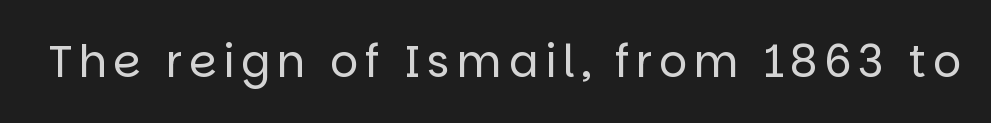
The area under the type is left untouched. Proportional: the letters do not fall into vertical columns. The letters carry no serifs — their stems end cleanly without finishing strokes. The lettering holds an erect, upright posture throughout. Summary of weight: not heavy and not bold.
